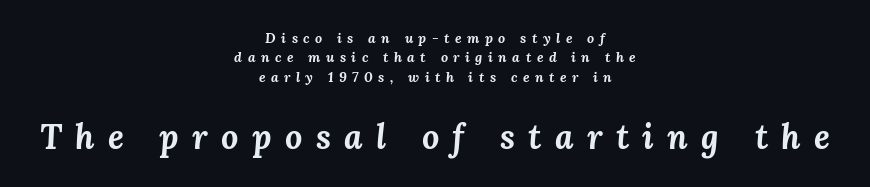
{"italic": "yes", "lean": "right", "slant_degrees": 3, "bold": "yes", "weight": "bold", "width": "normal", "stroke_contrast": "medium", "x_height": "medium", "monospaced": "no", "underline": "no", "align": "center", "line_spacing": "normal", "line_spacing_ratio": 1.39, "letter_spacing": "wide", "letter_spacing_em": 0.39, "larger_block": "second", "size_ratio": 2.43, "glyph_px": 34}
